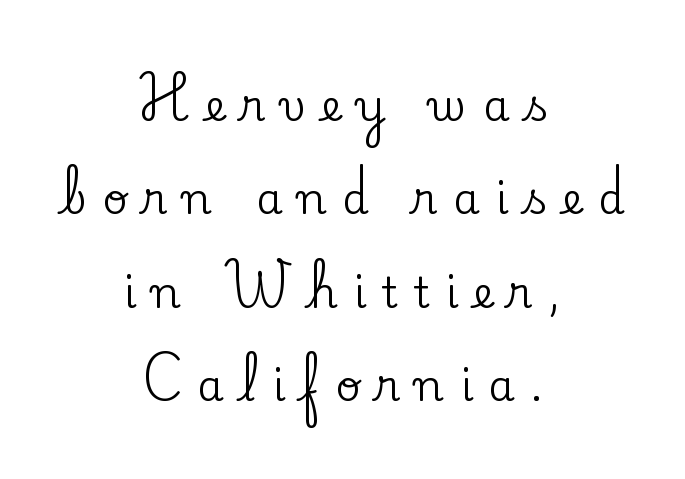
The image shows 43 px serif type, upright; set centered, loose line spacing (2.17x), unusually wide letter spacing (+0.36 em), not underlined; low stroke contrast and a small x-height.
